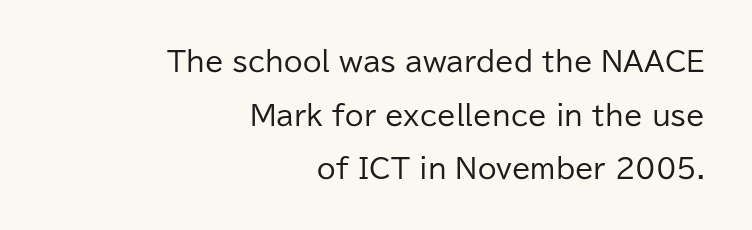
The image shows 27 px text type, upright; set right-aligned, loose line spacing (1.99x), normal letter spacing, not underlined.
